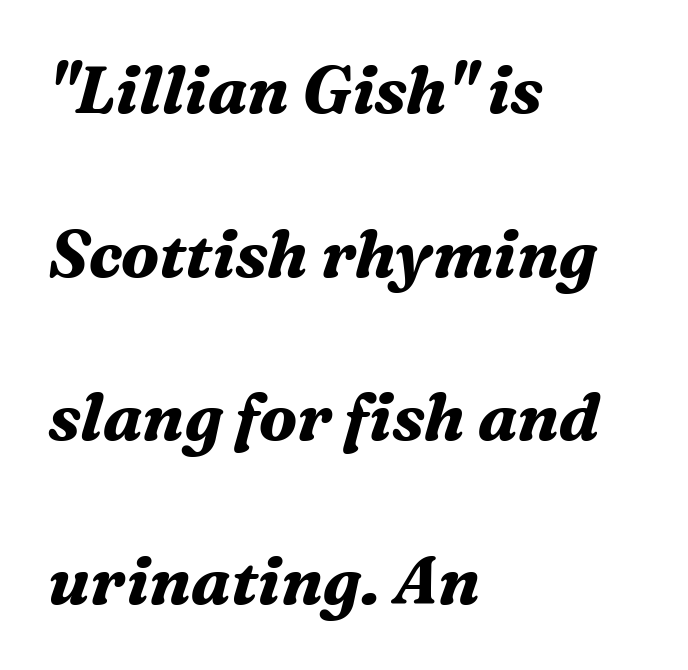
Q: Is the text bold? A: Yes.
Q: Is the text italic (slanted)? A: Yes, it leans right by about 16 degrees.
Q: Is the typeface a serif or a sans-serif typeface? A: Serif.
Q: Is the text underlined? A: No.
Q: How is the paragraph aligned? A: Left-aligned.
Q: Is the spacing between letters normal or unusually wide? A: Normal.
Q: Is the spacing between lines tight, normal or loose? A: Loose.
Q: Width (condensed, normal, or wide)? A: Normal.
Q: Stroke contrast? A: Medium.
Q: x-height? A: Medium.
Q: Monospaced? A: No.
